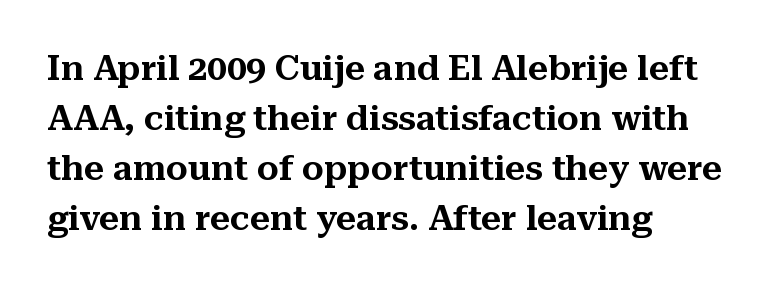
The image shows 35 px serif type, upright; set left-aligned, normal line spacing (1.43x), normal letter spacing, not underlined; medium stroke contrast and a medium x-height.
